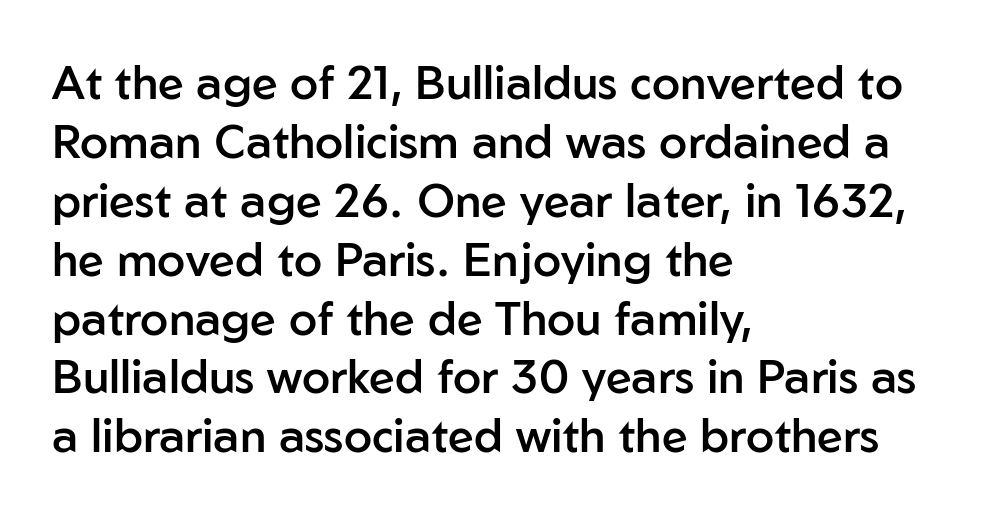
The image shows 46 px semibold sans-serif type, upright; set left-aligned, normal line spacing (1.28x), normal letter spacing, not underlined; low stroke contrast and a medium x-height.
